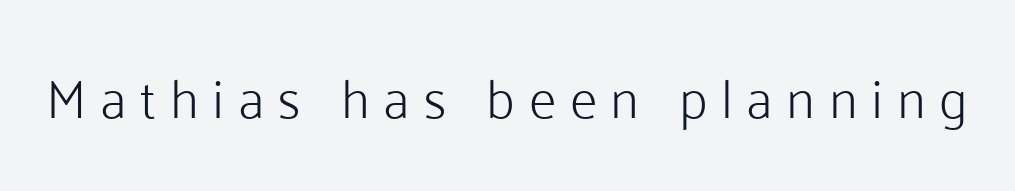
The image shows 54 px light sans-serif type, upright; set unusually wide letter spacing (+0.25 em), not underlined; low stroke contrast and a medium x-height.
